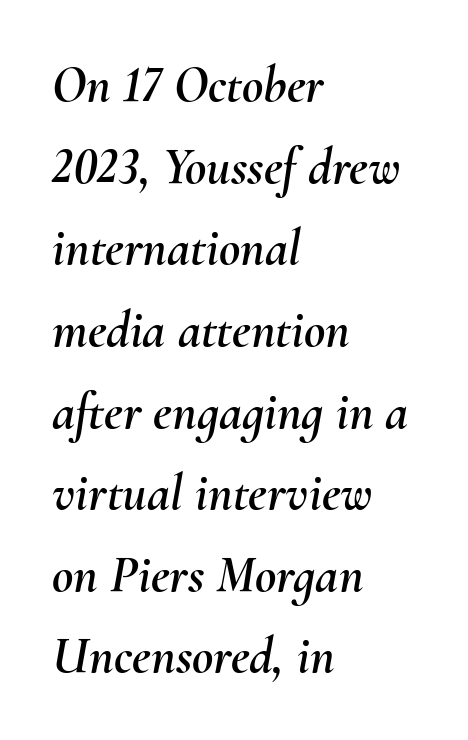
The image shows 52 px text type, italic (leaning right); set left-aligned, normal line spacing (1.57x), normal letter spacing, not underlined; medium stroke contrast and a small x-height.
